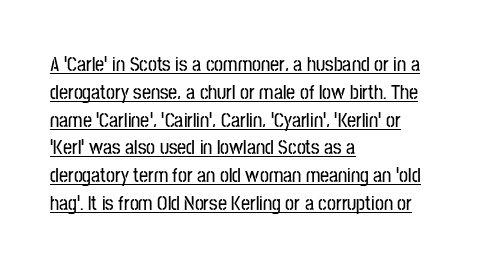
{"italic": "no", "underline": "yes", "align": "left", "line_spacing": "normal", "line_spacing_ratio": 1.39, "letter_spacing": "normal", "letter_spacing_em": 0.0, "glyph_px": 20}
